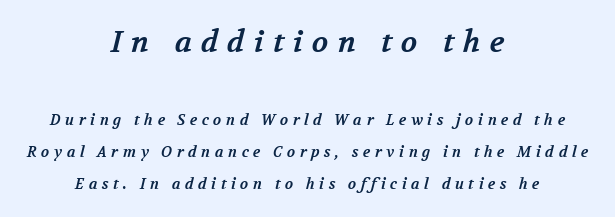
The image shows 30 px bold serif type; set centered, loose line spacing (2.14x), unusually wide letter spacing (+0.3 em), not underlined; the first (top) block is 2.0x larger; medium stroke contrast and a medium x-height.
